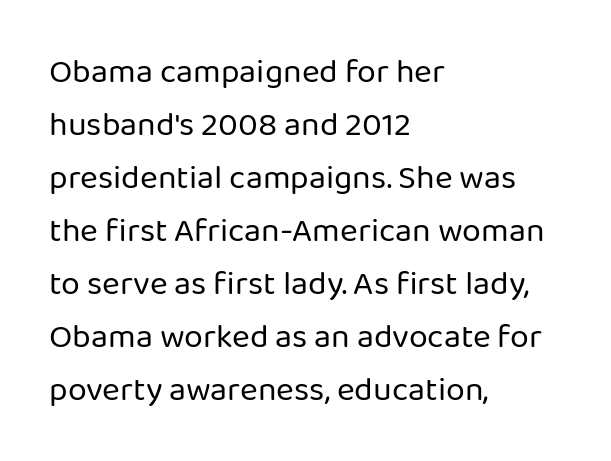
Vertical stems look standard width or narrower in stroke. Is this a sans? Yes — the strokes have no serifs. This sample uses plain, unmodified letter spacing. Horizontally, the lines are justified to the leading edge only.
